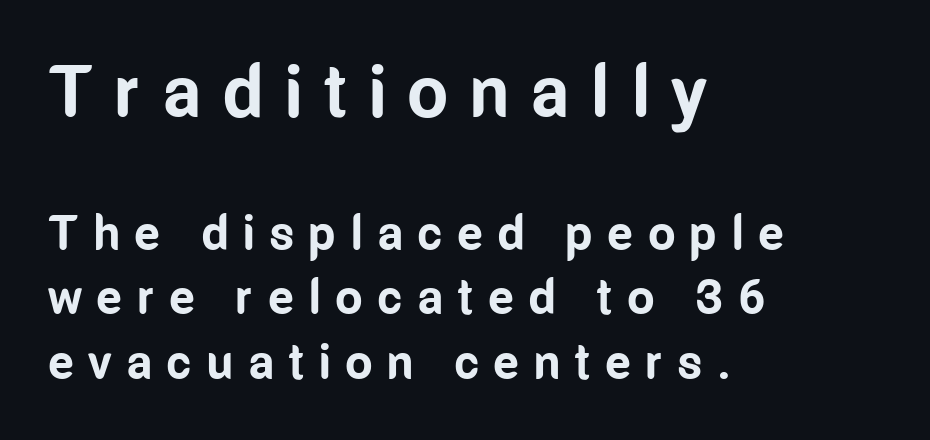
Q: Is the text bold? A: Yes.
Q: Is the text italic (slanted)? A: No, it is upright.
Q: Is the typeface a serif or a sans-serif typeface? A: Sans-serif.
Q: Is the text underlined? A: No.
Q: How is the paragraph aligned? A: Left-aligned.
Q: Is the spacing between letters normal or unusually wide? A: Unusually wide.
Q: Is the spacing between lines tight, normal or loose? A: Normal.
Q: Which block of text is set in a larger size, the first (top) or the second (bottom)? A: The first (top) one.
Q: Width (condensed, normal, or wide)? A: Condensed.
Q: Stroke contrast? A: Low.
Q: x-height? A: Medium.
Q: Monospaced? A: No.
